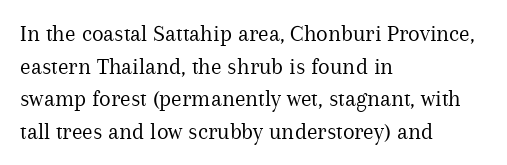
Q: Is the text bold? A: No.
Q: Is the text italic (slanted)? A: No, it is upright.
Q: Is the text underlined? A: No.
Q: How is the paragraph aligned? A: Left-aligned.
Q: Is the spacing between letters normal or unusually wide? A: Normal.
Q: Is the spacing between lines tight, normal or loose? A: Normal.
